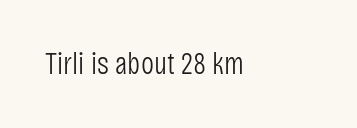
The image shows 31 px light, condensed sans-serif type, upright; set left-aligned, normal letter spacing, not underlined; low stroke contrast and a large x-height.
